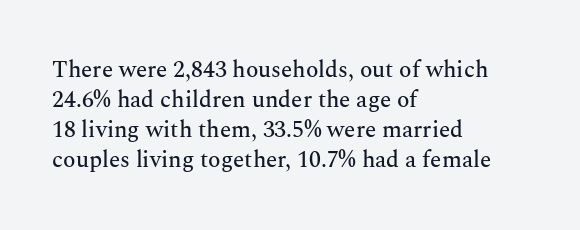
The rendering keeps characters at their native spacing. The string is rendered with underlining switched off. It's the straight-up-and-down kind of type. The paragraph has a hard left edge and a soft right edge. One glance says typical: line gaps are just what's usual.
